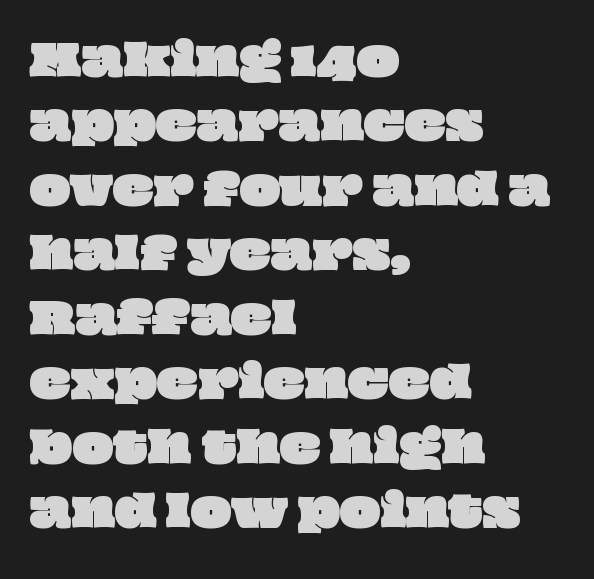
Q: Is the text underlined? A: No.
Q: How is the paragraph aligned? A: Left-aligned.
Q: Is the spacing between letters normal or unusually wide? A: Normal.
Q: Is the spacing between lines tight, normal or loose? A: Normal.
Q: Width (condensed, normal, or wide)? A: Wide.
Q: Stroke contrast? A: Low.
Q: x-height? A: Large.
Q: Monospaced? A: No.
